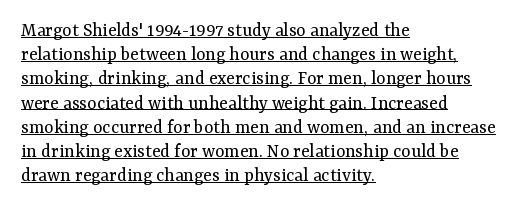
Q: Is the text bold? A: No.
Q: Is the text italic (slanted)? A: No, it is upright.
Q: Is the text underlined? A: Yes.
Q: How is the paragraph aligned? A: Left-aligned.
Q: Is the spacing between letters normal or unusually wide? A: Normal.
